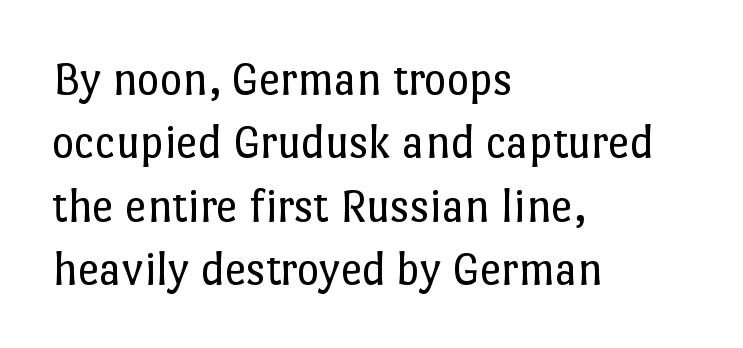
The letters stand upright; this is a roman face. Varying glyph widths throughout — classic text-font behaviour. The block of text has a typical density, with ordinary space between rows. A classic flush-left, rag-right setting is used for this passage. Words float on clear page, feet unadorned.
